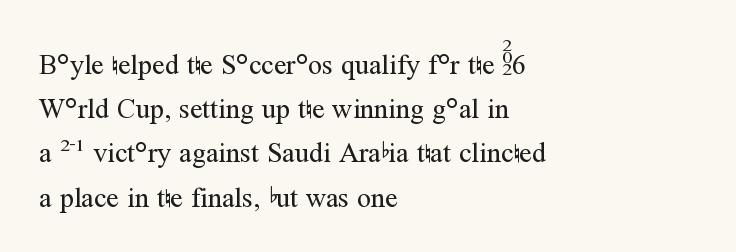
This is not heavy type; no bold has been used. Baseline-to-baseline distance is the conventional proportion of letter height. No italicization has been applied; the sample stays upright. Spacing verdict: proportional, widths tailored to each character.
